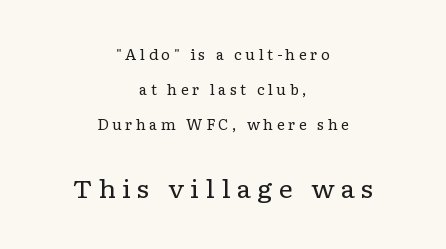
Each word looks stretched out because of the extra space between its letters. The passage shown stacks its lines with a broad gap. Only glyphs here, with clear space below each row. The letters stand upright; this is a roman face.
